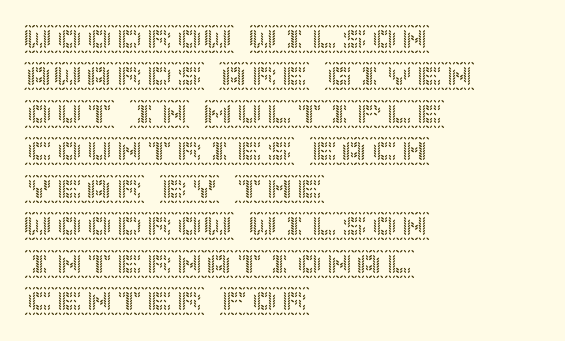
The image shows 30 px text type, upright; set left-aligned, normal line spacing (1.25x), normal letter spacing, not underlined; a large x-height.
